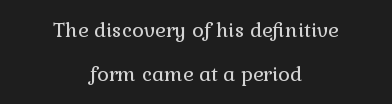
Q: Is the text bold? A: No.
Q: Is the text italic (slanted)? A: No, it is upright.
Q: Is the text underlined? A: No.
Q: How is the paragraph aligned? A: Centered.
Q: Is the spacing between letters normal or unusually wide? A: Normal.
Q: Is the spacing between lines tight, normal or loose? A: Loose.
